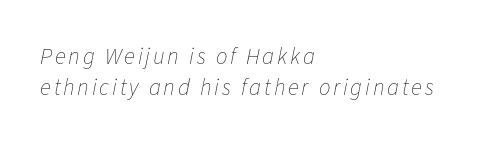
Q: Is the text bold? A: No.
Q: Is the text italic (slanted)? A: Yes, it leans right by about 11 degrees.
Q: Is the text underlined? A: No.
Q: How is the paragraph aligned? A: Left-aligned.
Q: Is the spacing between lines tight, normal or loose? A: Normal.
